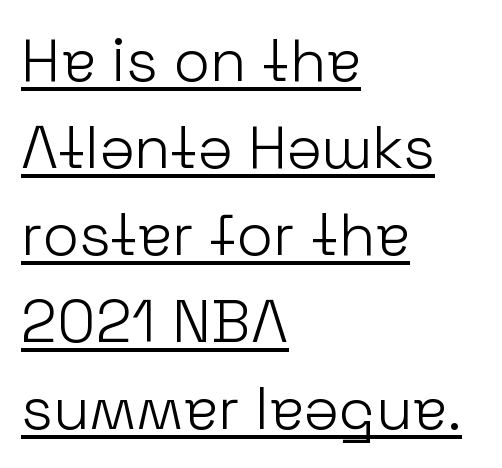
The image shows 60 px light sans-serif type, upright; set left-aligned, normal line spacing (1.45x), normal letter spacing, underlined; low stroke contrast and a medium x-height.
